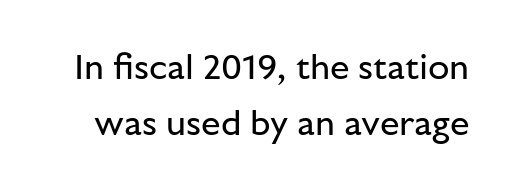
{"serif": "no", "italic": "no", "bold": "no", "weight": "regular", "width": "normal", "stroke_contrast": "low", "x_height": "medium", "monospaced": "no", "underline": "no", "line_spacing": "normal", "line_spacing_ratio": 1.59, "letter_spacing": "normal", "letter_spacing_em": 0.0, "glyph_px": 35}
